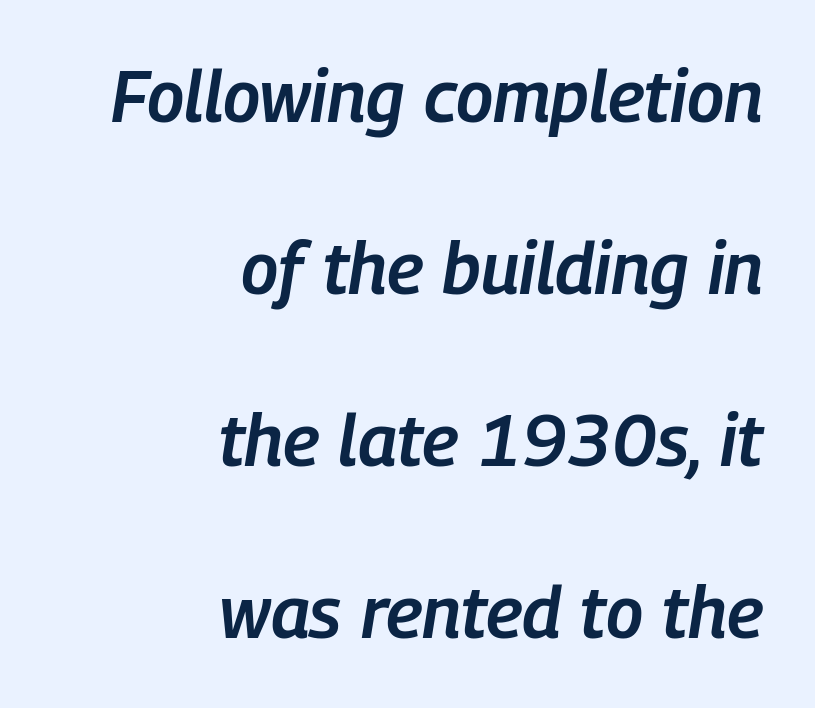
The image shows 72 px semibold, condensed type, italic (leaning right); set right-aligned, loose line spacing (2.39x), normal letter spacing, not underlined; low stroke contrast and a medium x-height.
